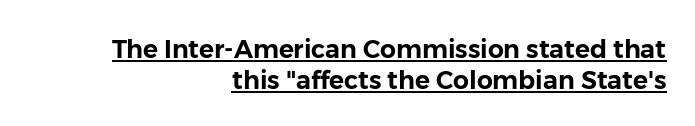
Here the glyphs are tracked normally, forming tight word shapes. The glyphs are accompanied by a horizontal stroke just below them. Typeset ragged left — the right edge is the straight one. It's the straight-up-and-down kind of type.
